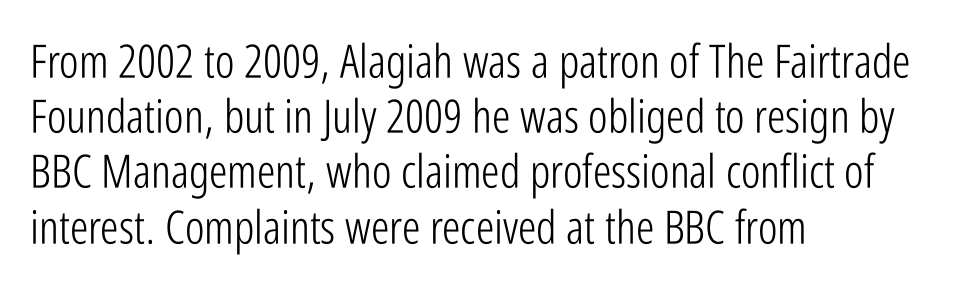
Q: Is the text bold? A: No.
Q: Is the text italic (slanted)? A: No, it is upright.
Q: Is the typeface a serif or a sans-serif typeface? A: Sans-serif.
Q: Is the text underlined? A: No.
Q: How is the paragraph aligned? A: Left-aligned.
Q: Is the spacing between letters normal or unusually wide? A: Normal.
Q: Width (condensed, normal, or wide)? A: Condensed.
Q: Stroke contrast? A: Low.
Q: x-height? A: Medium.
Q: Monospaced? A: No.
